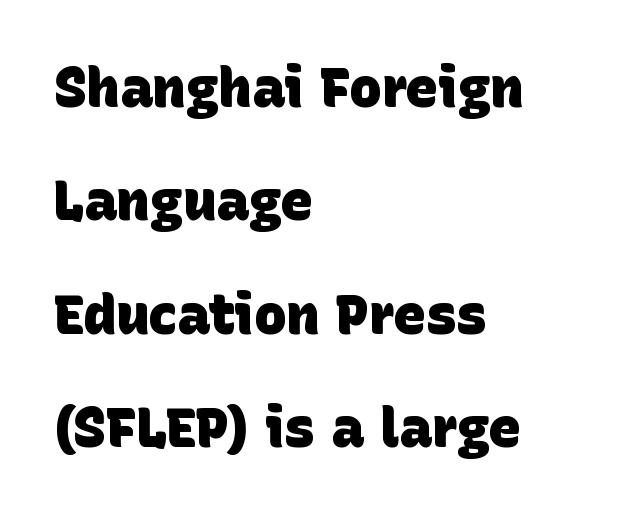
The rag falls on the right side of this text block. The passage shown is typeset with a sans-serif family. The specimen omits any rule beneath the text block's lines. I'd describe the lettering as bold — thick and assertive. How would I describe the line gaps? Wide and relaxed. Varying glyph widths throughout — classic text-font behaviour.
